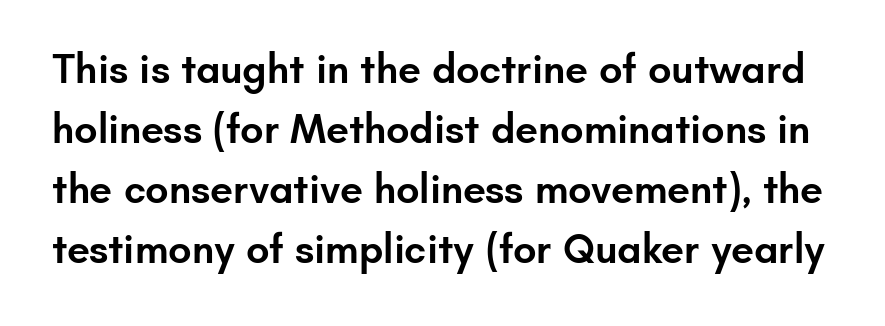
{"serif": "no", "italic": "no", "bold": "semi", "weight": "semibold", "width": "normal", "stroke_contrast": "low", "x_height": "small", "monospaced": "no", "underline": "no", "line_spacing": "normal", "line_spacing_ratio": 1.46, "letter_spacing": "normal", "letter_spacing_em": 0.0, "glyph_px": 41}
